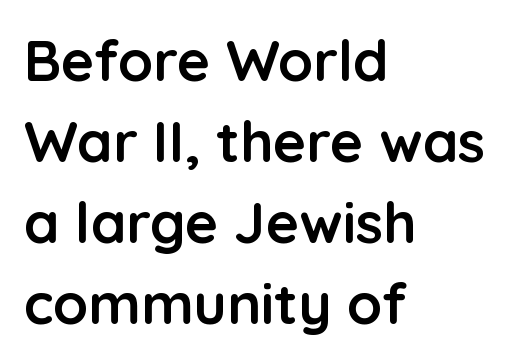
A student would call this left alignment; a typographer would say flush left, rag right. In terms of leading, this rendering sits right in the middle. The letters stand straight up with perfectly vertical stems. The passage shown has conventional tracking throughout. Font category for this specimen: sans-serif. Descender tails drop into unmarked territory.
